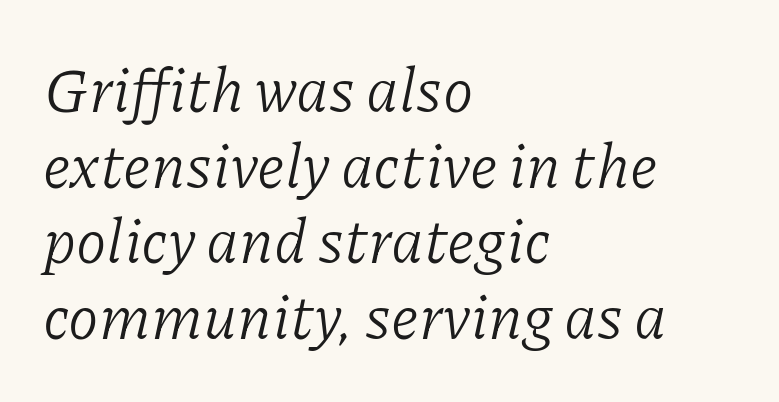
Q: Is the text bold? A: No.
Q: Is the text italic (slanted)? A: Yes, it leans right by about 11 degrees.
Q: Is the typeface a serif or a sans-serif typeface? A: Serif.
Q: Is the text underlined? A: No.
Q: How is the paragraph aligned? A: Left-aligned.
Q: Is the spacing between letters normal or unusually wide? A: Normal.
Q: Width (condensed, normal, or wide)? A: Normal.
Q: Stroke contrast? A: Low.
Q: x-height? A: Medium.
Q: Monospaced? A: No.
